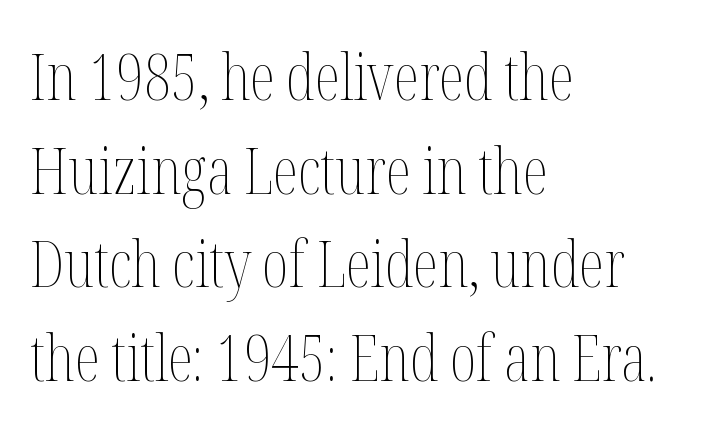
{"italic": "no", "bold": "no", "weight": "thin", "width": "condensed", "stroke_contrast": "medium", "x_height": "medium", "monospaced": "no", "underline": "no", "align": "left", "line_spacing": "normal", "line_spacing_ratio": 1.44, "letter_spacing": "normal", "letter_spacing_em": 0.0, "glyph_px": 65}
